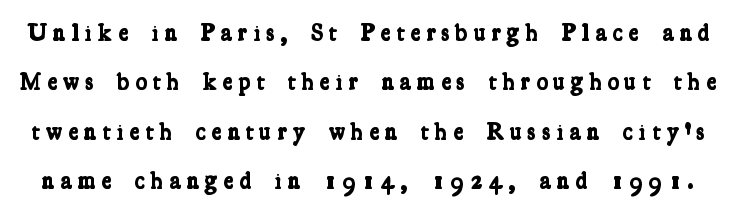
Look at the tracking — it's clearly loosened, letters drifting apart. Notice the wide empty band between every row — that's loose leading. Is the type bold? Yes — the strokes are clearly thick and heavy. The string is rendered with underlining switched off.
